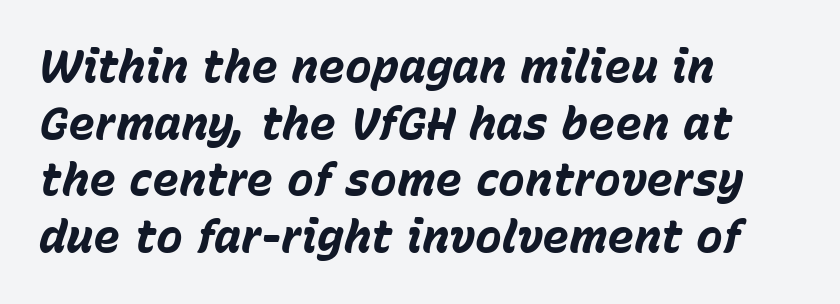
{"italic": "yes", "lean": "right", "slant_degrees": 15, "bold": "yes", "weight": "bold", "width": "normal", "stroke_contrast": "low", "x_height": "medium", "monospaced": "no", "underline": "no", "align": "left", "line_spacing": "normal", "line_spacing_ratio": 1.26, "letter_spacing": "normal", "letter_spacing_em": 0.0, "glyph_px": 45}
